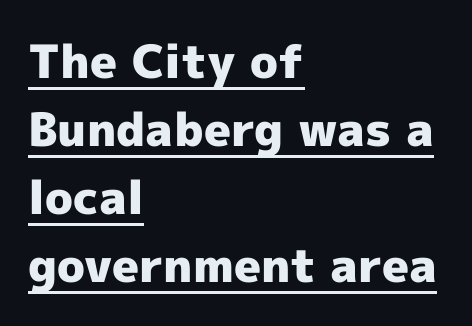
{"serif": "no", "italic": "no", "bold": "yes", "weight": "heavy", "width": "normal", "x_height": "medium", "monospaced": "no", "underline": "yes", "align": "left", "line_spacing": "normal", "line_spacing_ratio": 1.48, "letter_spacing": "normal", "letter_spacing_em": 0.0, "glyph_px": 46}
